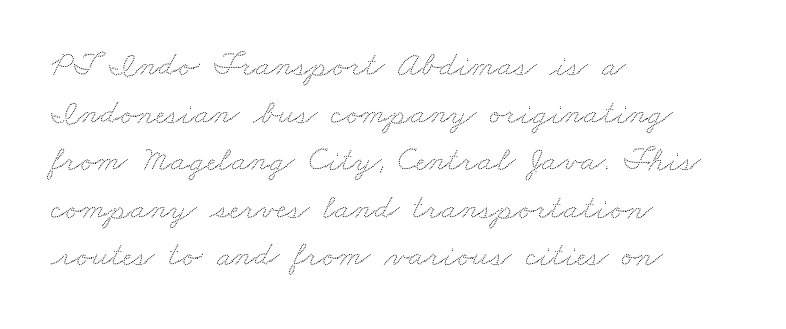
Q: Is the text underlined? A: No.
Q: How is the paragraph aligned? A: Left-aligned.
Q: Is the spacing between letters normal or unusually wide? A: Normal.
Q: Is the spacing between lines tight, normal or loose? A: Normal.
Q: Width (condensed, normal, or wide)? A: Wide.
Q: Stroke contrast? A: Low.
Q: x-height? A: Small.
Q: Monospaced? A: No.
